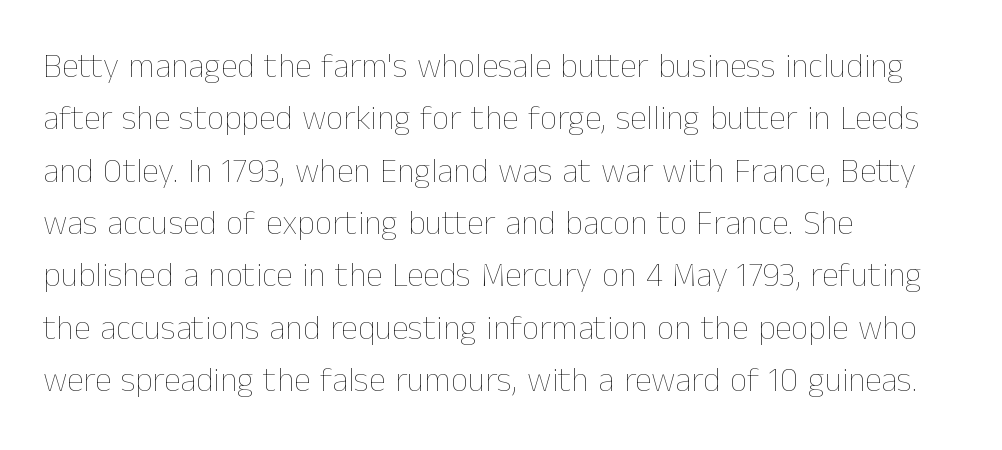
{"italic": "no", "bold": "no", "weight": "thin", "width": "normal", "stroke_contrast": "low", "x_height": "medium", "monospaced": "no", "underline": "no", "align": "left", "line_spacing": "normal", "line_spacing_ratio": 1.54, "letter_spacing": "normal", "letter_spacing_em": 0.0, "glyph_px": 34}
